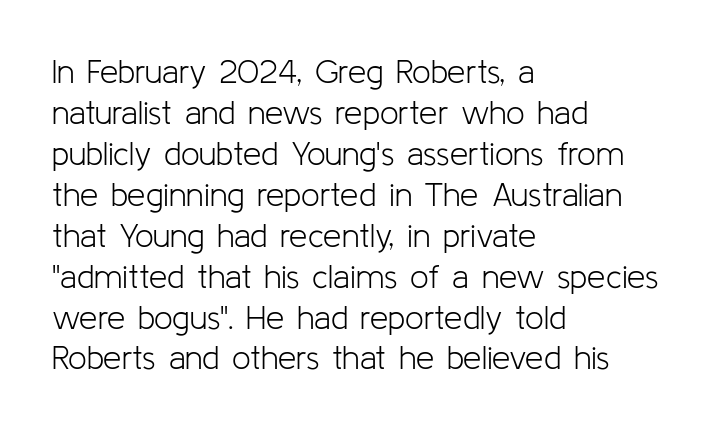
Visually the block forms a straight wall on the left and a jagged coastline on the right. Varying glyph widths throughout — classic text-font behaviour. If you drew a line through each stem, it would be perfectly vertical. These lines keep a tight, regular rhythm from letter to letter.
